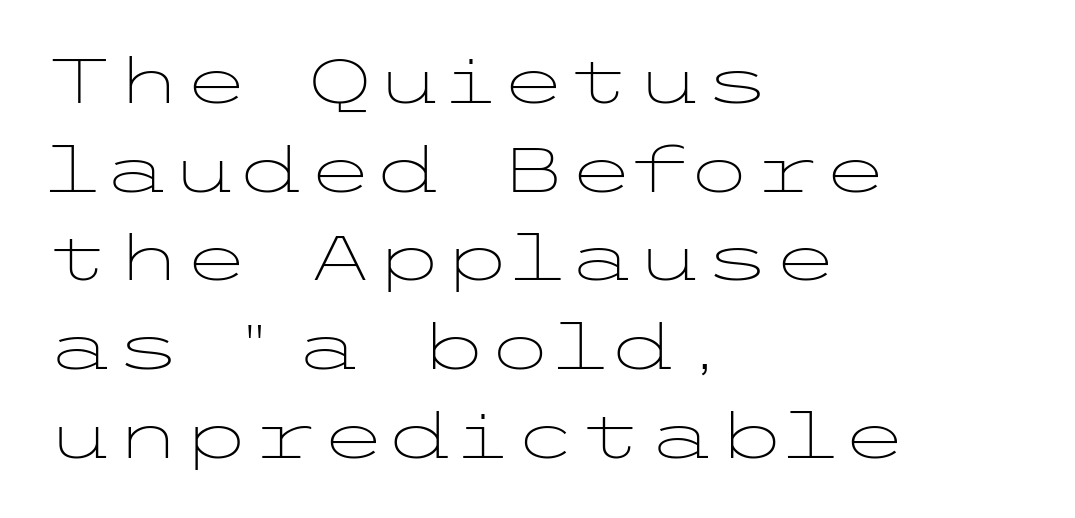
The typeface has the unassuming heft of standard copy or less. The face used here is rendered with its standard letterfit. One-word summary of the alignment: left. Just letters on the line, the space beneath them empty. Nope, no serifs anywhere on these letters.
